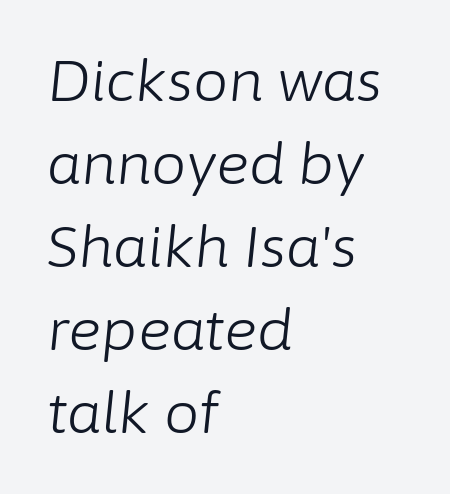
No letter is thick-stroked: the sample isn't bold. Between one letter and the next there's only the usual sliver of space. Designer's note — italics engaged. Spacing verdict: proportional, widths tailored to each character.
